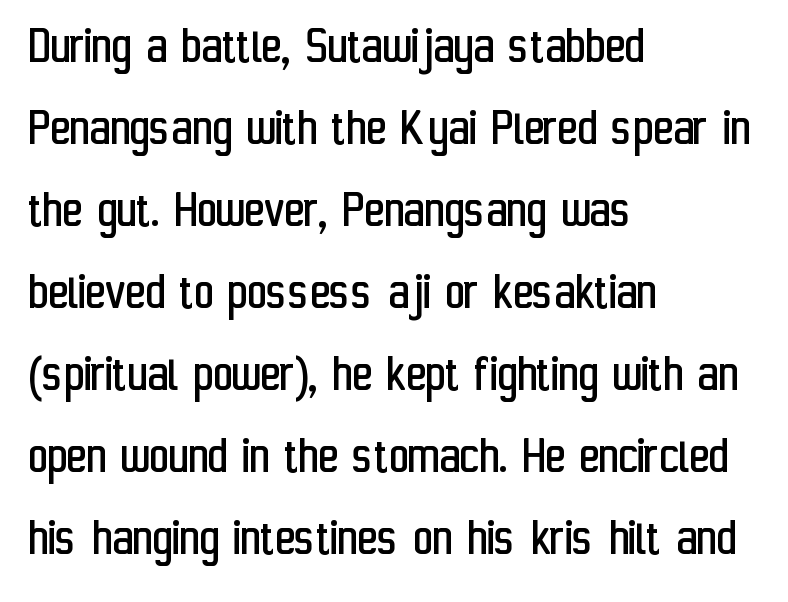
Stems and bowls with no extra thickness — not bold. Reading down the column, the eye jumps a familiar distance to each next line. The typesetter chose a ragged-right arrangement here. The glyphs in this specimen are sans serif.
